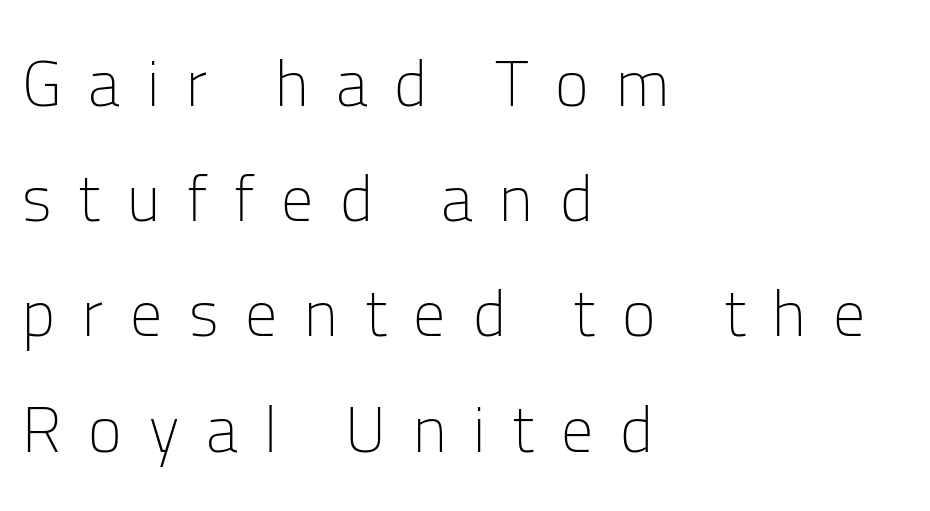
{"serif": "no", "italic": "no", "bold": "no", "weight": "light", "width": "normal", "stroke_contrast": "low", "x_height": "medium", "monospaced": "no", "underline": "no", "align": "left", "line_spacing_ratio": 1.8, "letter_spacing": "wide", "letter_spacing_em": 0.42, "glyph_px": 64}
